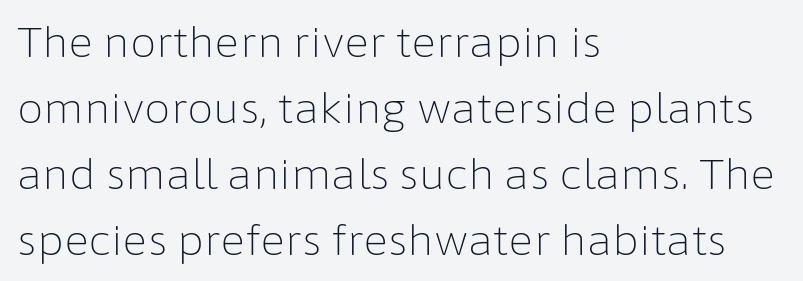
The image shows 42 px light sans-serif type, upright; set left-aligned, normal line spacing (1.57x), normal letter spacing, not underlined; low stroke contrast and a medium x-height.
